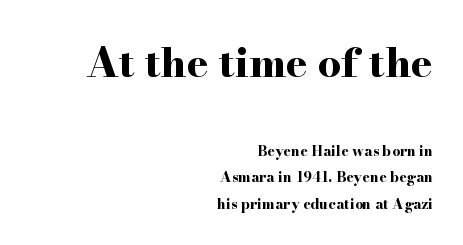
The image shows 41 px bold, wide serif type, upright; set right-aligned, line spacing 1.88x, normal letter spacing, not underlined; the first (top) block is 2.93x larger; high stroke contrast and a small x-height.
